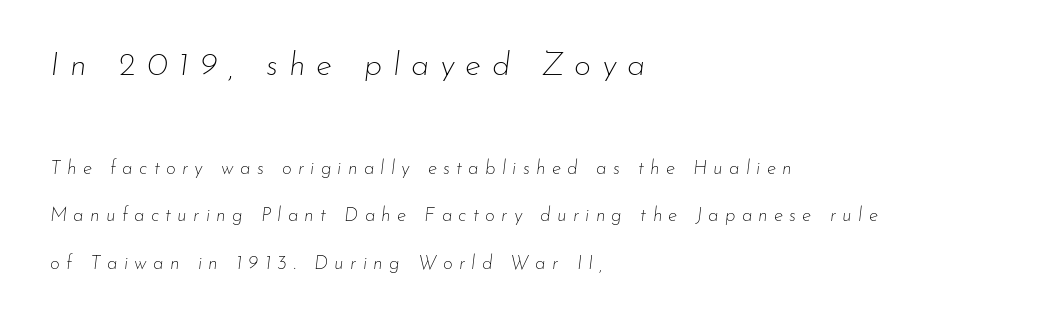
{"italic": "yes", "lean": "right", "slant_degrees": 7, "bold": "no", "weight": "thin", "width": "normal", "stroke_contrast": "low", "x_height": "small", "monospaced": "no", "underline": "no", "align": "left", "line_spacing": "loose", "line_spacing_ratio": 2.5, "letter_spacing": "wide", "letter_spacing_em": 0.33, "larger_block": "first", "size_ratio": 1.74, "glyph_px": 33}
